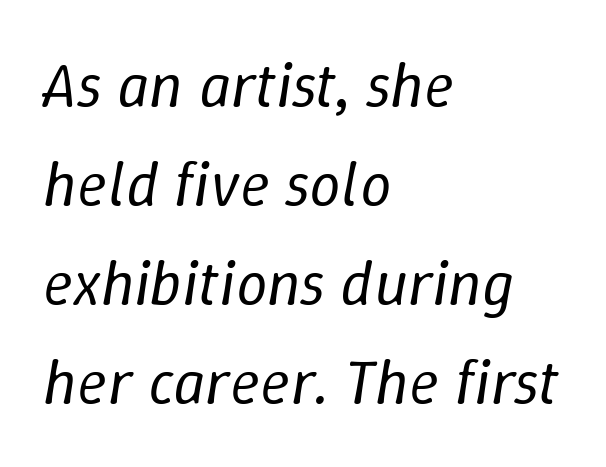
{"italic": "yes", "lean": "right", "slant_degrees": 9, "bold": "no", "weight": "regular", "width": "normal", "stroke_contrast": "low", "x_height": "medium", "monospaced": "no", "underline": "no", "align": "left", "line_spacing": "normal", "line_spacing_ratio": 1.57, "letter_spacing": "normal", "letter_spacing_em": 0.0, "glyph_px": 63}
